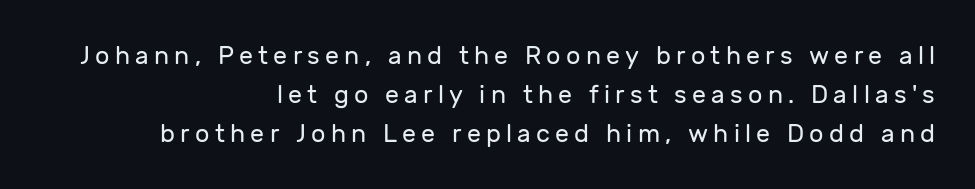
The image shows 25 px text type, upright; set right-aligned, normal line spacing (1.56x), unusually wide letter spacing (+0.21 em), not underlined.
